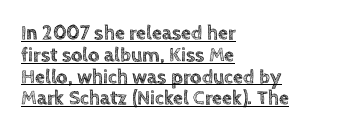
Q: Is the text italic (slanted)? A: No, it is upright.
Q: Is the text underlined? A: Yes.
Q: How is the paragraph aligned? A: Left-aligned.
Q: Is the spacing between letters normal or unusually wide? A: Normal.
Q: Is the spacing between lines tight, normal or loose? A: Tight.
